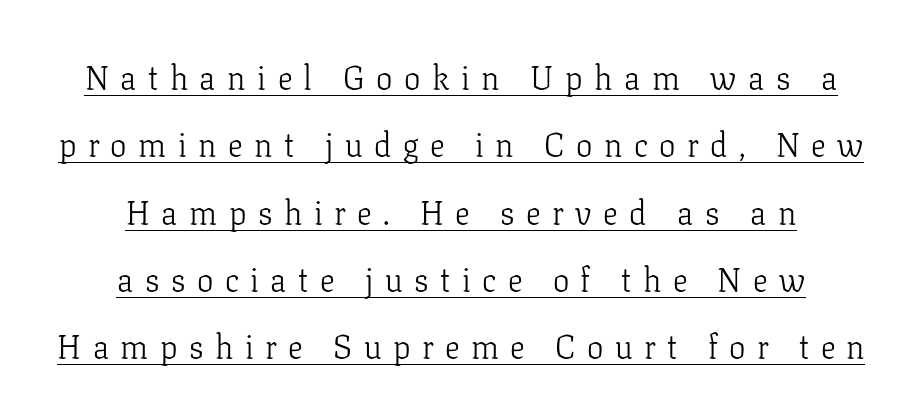
This is underlined copy, the kind a proofreader might mark for attention. Look at the bottom of the vertical strokes: they flare into serifs here. No letter is thick-stroked: the sample isn't bold. Tracking value appears strongly positive — letters spread wide. Line spacing here is loose. Each line is balanced around a shared central axis.
